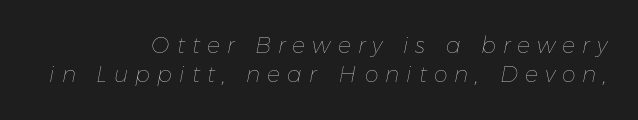
The image shows 22 px text type, italic (leaning right); set right-aligned, normal line spacing (1.32x), unusually wide letter spacing (+0.32 em), not underlined.
